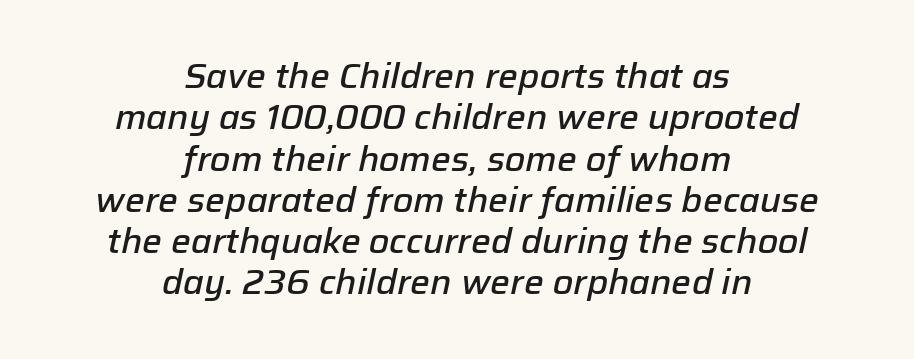
Unmarked baselines from the first word to the last. You could not count columns in this text — the font is proportionally spaced. Horizontal alignment here is central, giving a formal, balanced look. These lines were composed using italics.
